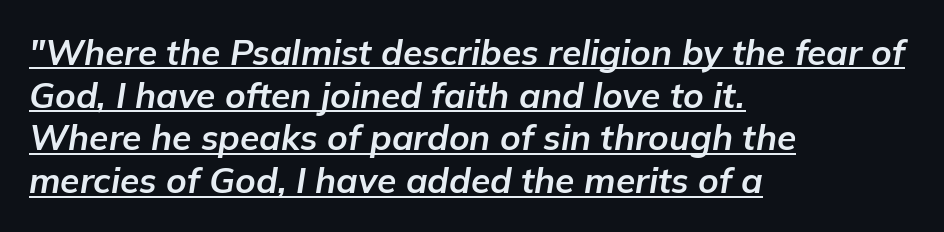
{"italic": "yes", "lean": "right", "slant_degrees": 9, "bold": "yes", "weight": "bold", "width": "normal", "stroke_contrast": "low", "x_height": "medium", "monospaced": "no", "underline": "yes", "align": "left", "line_spacing_ratio": 1.22, "letter_spacing": "normal", "letter_spacing_em": 0.0, "glyph_px": 35}
